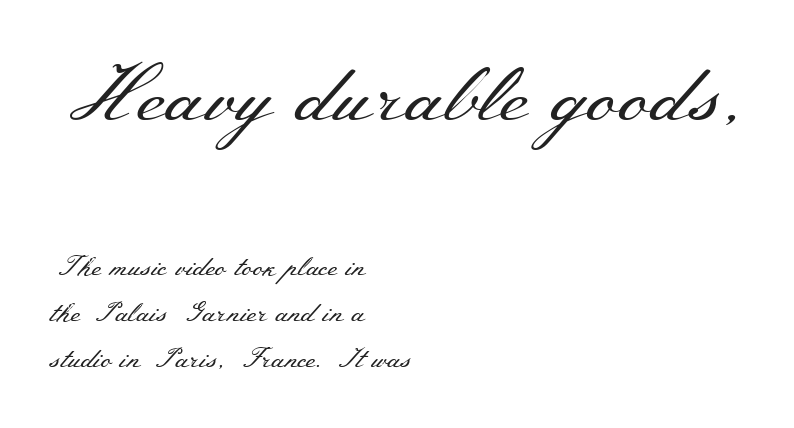
The image shows 80 px regular-weight, wide serif type; set left-aligned, line spacing 1.72x, normal letter spacing, not underlined; the first (top) block is 2.96x larger; medium stroke contrast and a small x-height.
